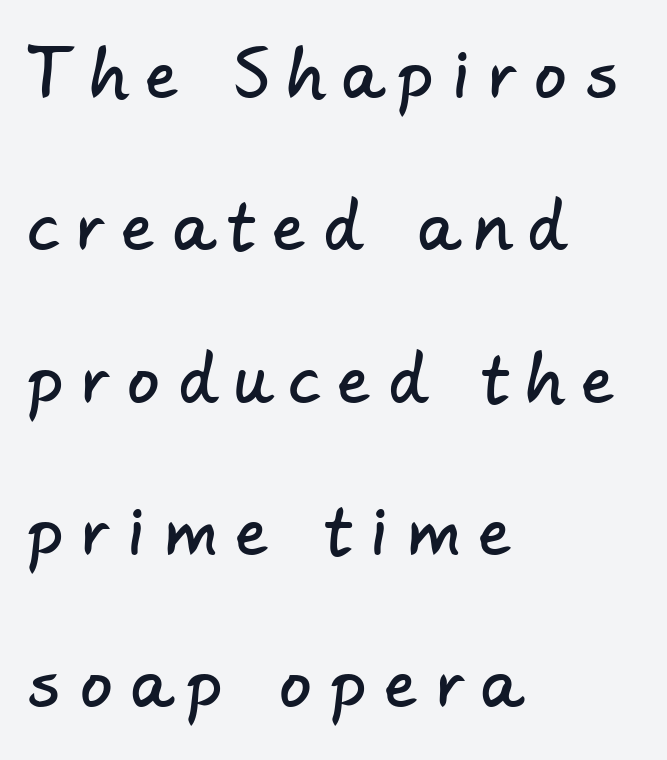
Q: Is the typeface a serif or a sans-serif typeface? A: Sans-serif.
Q: Is the text underlined? A: No.
Q: How is the paragraph aligned? A: Left-aligned.
Q: Is the spacing between letters normal or unusually wide? A: Unusually wide.
Q: Is the spacing between lines tight, normal or loose? A: Loose.
Q: Width (condensed, normal, or wide)? A: Normal.
Q: Stroke contrast? A: Low.
Q: x-height? A: Small.
Q: Monospaced? A: No.
